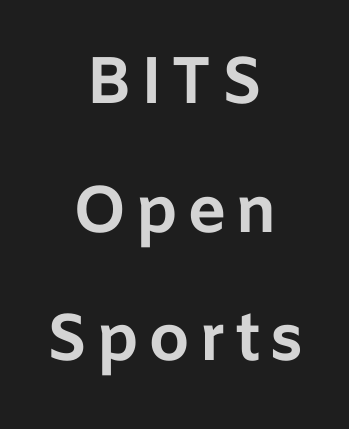
What weight is shown? A full bold with thick strokes. A bare baseline throughout the passage. A sans-serif font was chosen for this passage. Visually the block forms a symmetrical silhouette, jagged on both flanks.
